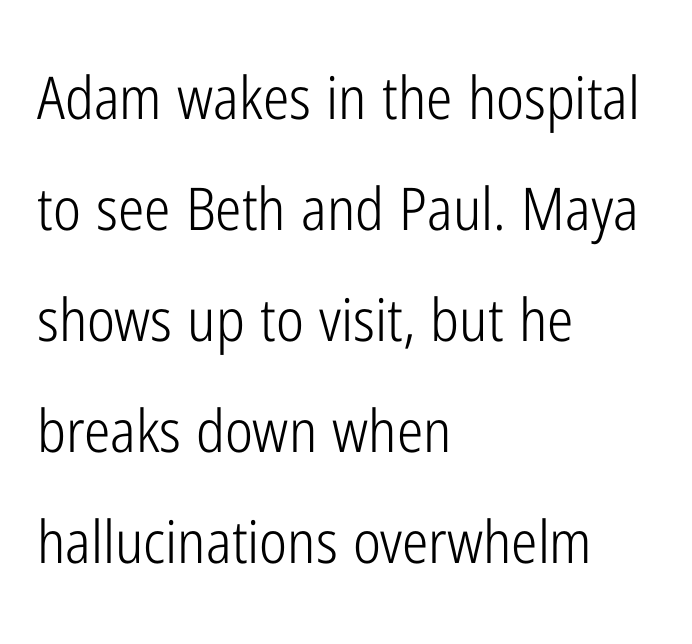
Q: Is the text bold? A: No.
Q: Is the text italic (slanted)? A: No, it is upright.
Q: Is the typeface a serif or a sans-serif typeface? A: Sans-serif.
Q: Is the text underlined? A: No.
Q: How is the paragraph aligned? A: Left-aligned.
Q: Is the spacing between letters normal or unusually wide? A: Normal.
Q: Width (condensed, normal, or wide)? A: Condensed.
Q: Stroke contrast? A: Low.
Q: x-height? A: Medium.
Q: Monospaced? A: No.
